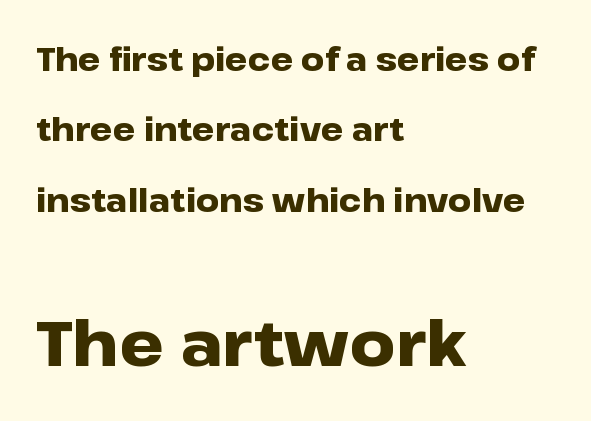
The rendering enlarges the type as you move from the upper chunk to the lower. Alignment: flush left. Serif or sans? Sans — the stroke terminals are bare. Every stem runs plumb, perpendicular to the baseline. These lines keep a tight, regular rhythm from letter to letter. The letters advance in unequal steps, a hallmark of proportional type.
